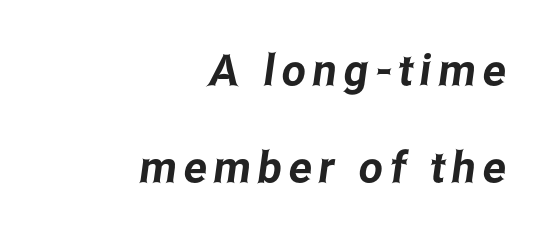
The image shows 43 px condensed sans-serif type; set right-aligned, loose line spacing (2.25x), not underlined; low stroke contrast and a medium x-height.
